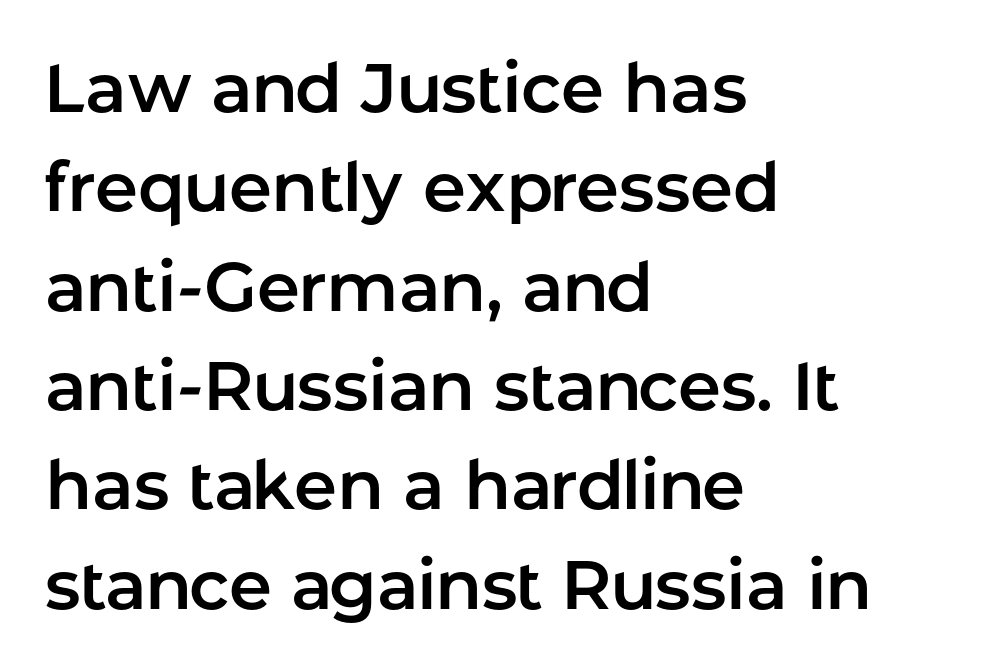
{"serif": "no", "italic": "no", "width": "normal", "stroke_contrast": "low", "x_height": "medium", "monospaced": "no", "underline": "no", "align": "left", "line_spacing": "normal", "line_spacing_ratio": 1.44, "letter_spacing": "normal", "letter_spacing_em": 0.0, "glyph_px": 69}
